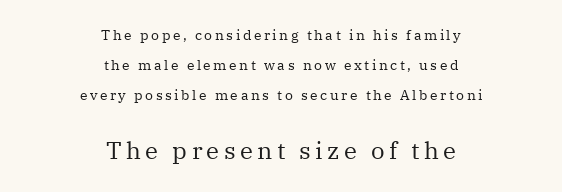
{"italic": "no", "bold": "no", "underline": "no", "align": "center", "line_spacing": "loose", "line_spacing_ratio": 2.14, "larger_block": "second", "size_ratio": 1.71, "glyph_px": 24}
